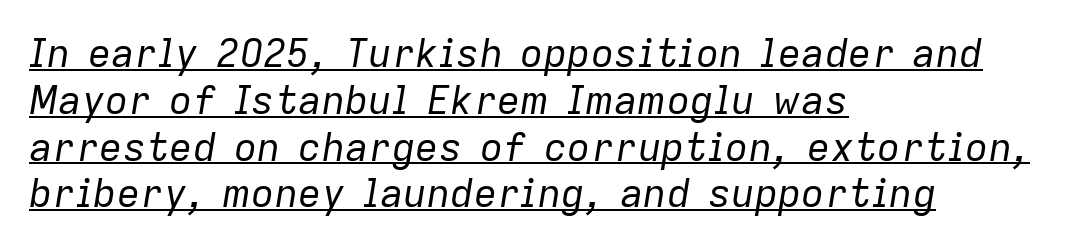
{"italic": "yes", "lean": "right", "slant_degrees": 9, "bold": "no", "weight": "regular", "width": "normal", "stroke_contrast": "low", "x_height": "medium", "monospaced": "no", "underline": "yes", "align": "left", "line_spacing_ratio": 1.2, "letter_spacing": "normal", "letter_spacing_em": 0.0, "glyph_px": 39}
